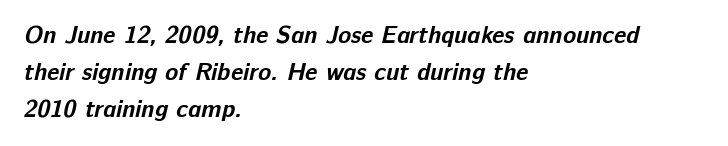
Q: Is the text bold? A: Yes.
Q: Is the text underlined? A: No.
Q: How is the paragraph aligned? A: Left-aligned.
Q: Is the spacing between letters normal or unusually wide? A: Normal.
Q: Is the spacing between lines tight, normal or loose? A: Normal.
